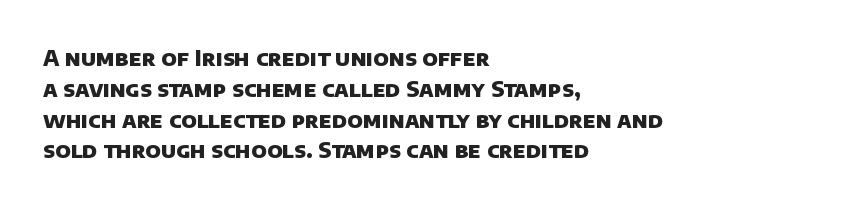
Typesetter's note: full bold, strokes at maximum text heaviness. Line spacing here is normal. Horizontally, the lines are justified to the leading edge only. The type is set solid horizontally, with unmodified tracking.
